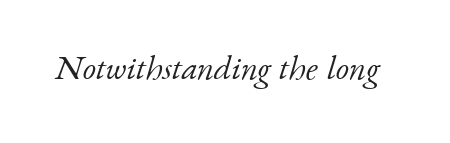
{"serif": "yes", "italic": "yes", "lean": "right", "slant_degrees": 17, "bold": "no", "weight": "light", "width": "normal", "stroke_contrast": "low", "x_height": "small", "monospaced": "no", "underline": "no", "letter_spacing": "normal", "letter_spacing_em": 0.0, "glyph_px": 34}
